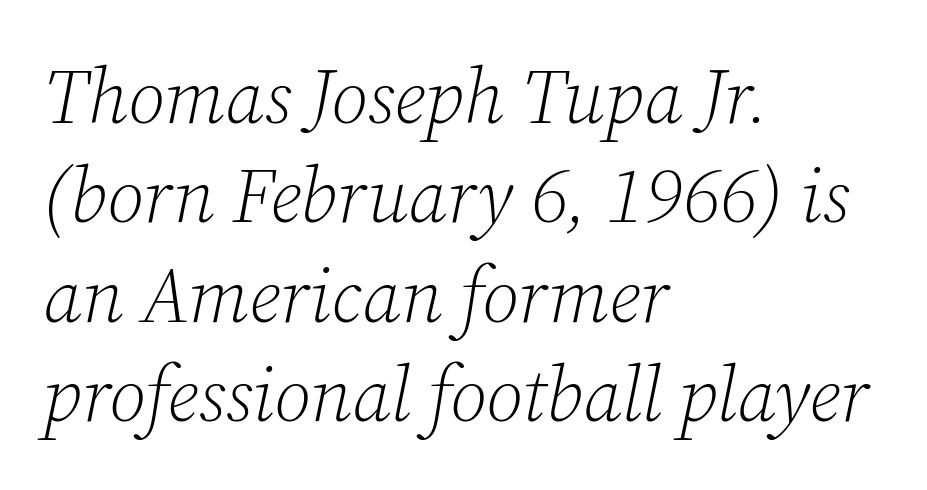
The image shows 77 px light serif type, italic (leaning right); set left-aligned, normal line spacing (1.29x), normal letter spacing, not underlined; low stroke contrast and a medium x-height.
